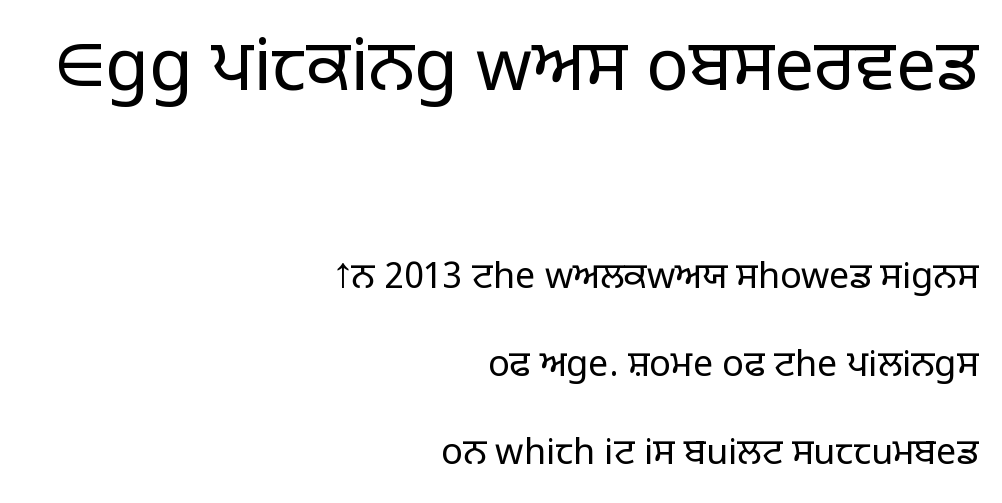
Q: Is the text bold? A: No.
Q: Is the text italic (slanted)? A: No, it is upright.
Q: Is the typeface a serif or a sans-serif typeface? A: Sans-serif.
Q: Is the text underlined? A: No.
Q: How is the paragraph aligned? A: Right-aligned.
Q: Is the spacing between letters normal or unusually wide? A: Normal.
Q: Is the spacing between lines tight, normal or loose? A: Loose.
Q: Which block of text is set in a larger size, the first (top) or the second (bottom)? A: The first (top) one.
Q: Width (condensed, normal, or wide)? A: Normal.
Q: Stroke contrast? A: Low.
Q: x-height? A: Large.
Q: Monospaced? A: No.
